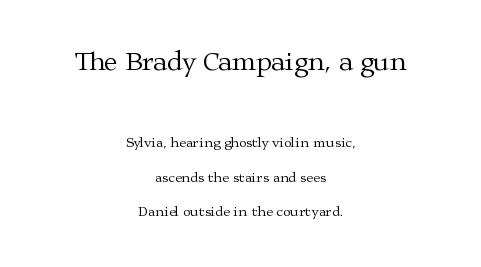
Q: Is the text bold? A: No.
Q: Is the text italic (slanted)? A: No, it is upright.
Q: Is the text underlined? A: No.
Q: How is the paragraph aligned? A: Centered.
Q: Is the spacing between letters normal or unusually wide? A: Normal.
Q: Is the spacing between lines tight, normal or loose? A: Loose.
Q: Which block of text is set in a larger size, the first (top) or the second (bottom)? A: The first (top) one.
